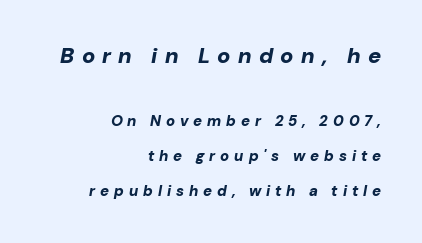
What weight is shown? A full bold with thick strokes. Short note: letters widely spaced. Of the two passages, the one on top uses the larger point size. Loosely led — the rows are spread out. Rule under the text: the space is simply empty.
